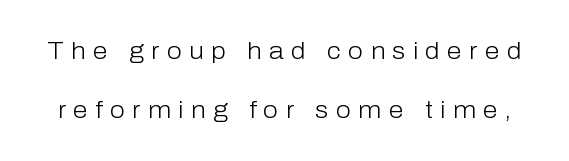
Designer's note — italics off, roman on. No chunkiness to these letters — they're not bold. Only glyphs here, with clear space below each row. Between one letter and the next there's a generous, obvious gap. Line spacing here is loose.
